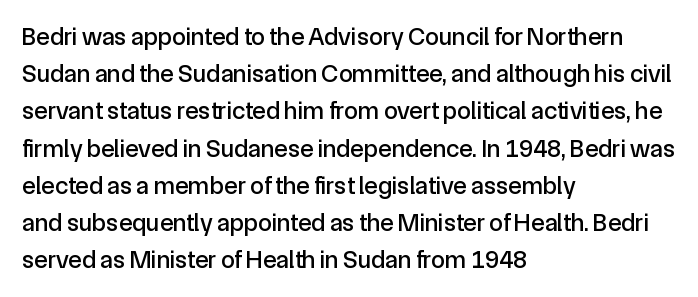
The image shows 25 px text type, upright; set left-aligned, normal line spacing (1.49x), normal letter spacing, not underlined.
